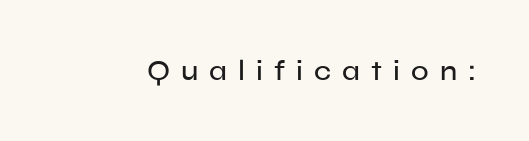
The image shows 29 px sans-serif type, upright; set unusually wide letter spacing (+0.38 em), not underlined; low stroke contrast and a medium x-height.
